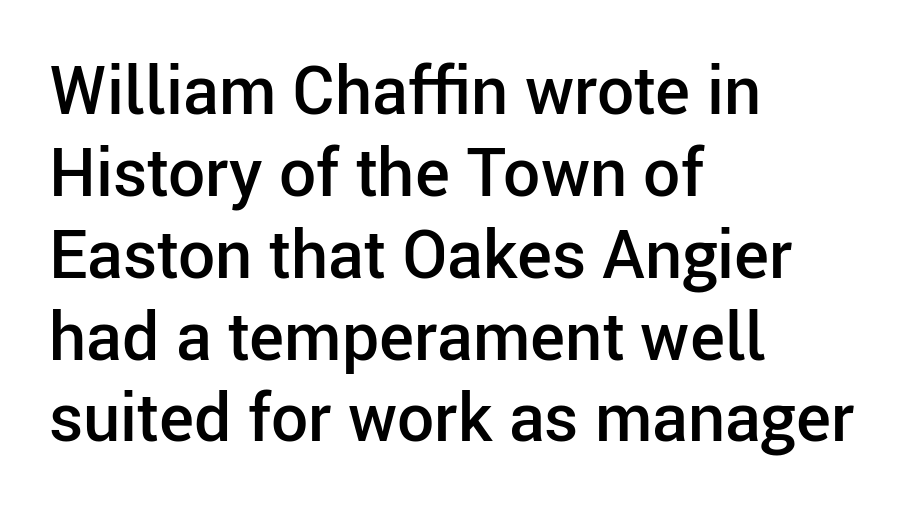
{"serif": "no", "italic": "no", "bold": "semi", "weight": "semibold", "width": "normal", "stroke_contrast": "low", "x_height": "medium", "monospaced": "no", "underline": "no", "align": "left", "line_spacing_ratio": 1.24, "letter_spacing": "normal", "letter_spacing_em": 0.0, "glyph_px": 66}
